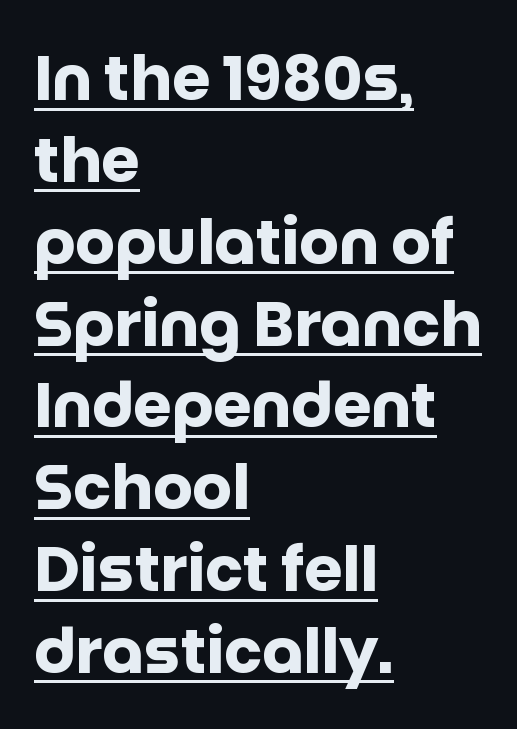
The image shows 62 px heavy sans-serif type, upright; set left-aligned, normal line spacing (1.32x), normal letter spacing, underlined; low stroke contrast and a large x-height.
